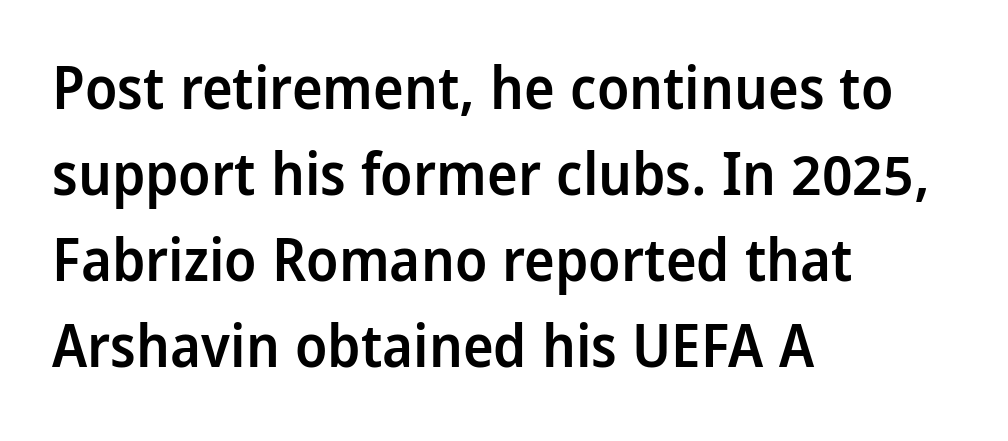
The image shows 58 px semibold, condensed sans-serif type, upright; set left-aligned, normal line spacing (1.48x), normal letter spacing, not underlined; low stroke contrast and a large x-height.
